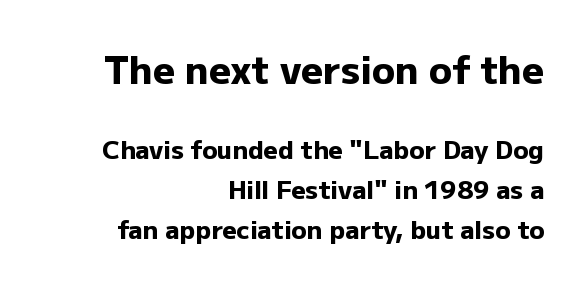
The rendering uses natural spacing where letterforms have individual widths. Upright lettering throughout. This sample uses a sans-serif face. There is no visible air inserted between adjacent glyphs. Leftover space on each line is placed entirely before the opening word. Descenders are the only things crossing below the line.
